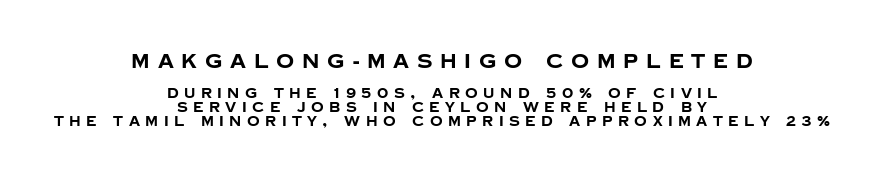
Each new line begins almost immediately beneath the previous one. Centered paragraph, ragged on both sides. Notice how thick the strokes are: this is what a full bold looks like. This layout puts the oversized block above and the modest block below. Look at the tracking — it's clearly loosened, letters drifting apart.
